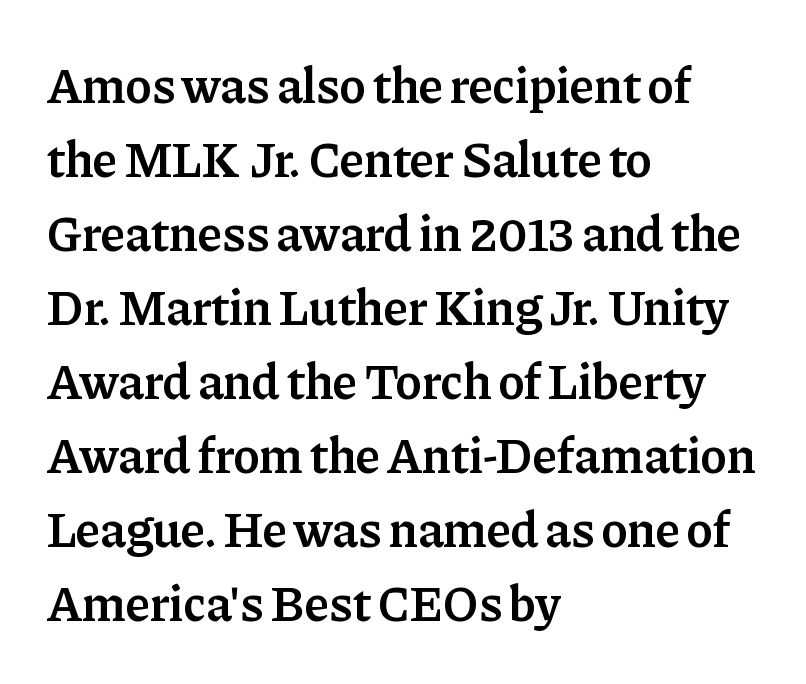
Q: Is the text bold? A: Semi-bold.
Q: Is the text italic (slanted)? A: No, it is upright.
Q: Is the typeface a serif or a sans-serif typeface? A: Serif.
Q: Is the text underlined? A: No.
Q: How is the paragraph aligned? A: Left-aligned.
Q: Is the spacing between letters normal or unusually wide? A: Normal.
Q: Is the spacing between lines tight, normal or loose? A: Normal.
Q: Width (condensed, normal, or wide)? A: Normal.
Q: Stroke contrast? A: Low.
Q: x-height? A: Medium.
Q: Monospaced? A: No.
